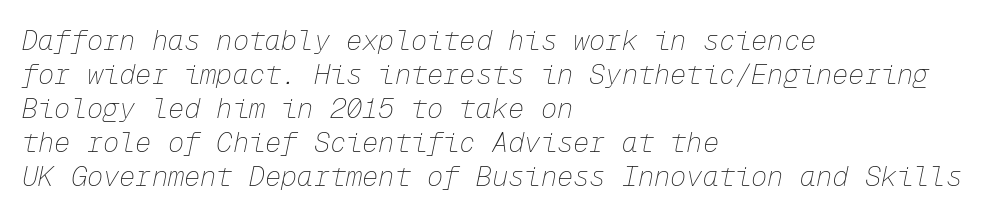
A classic flush-left, rag-right setting is used for this passage. Italic? Definitely — the glyphs are oblique. The space beneath each line is pristine and unruled. The rendering uses a moderate line-height, typical for paragraphs. Heft: none added — not bold.
